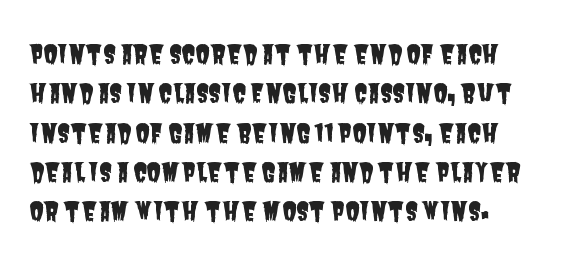
The image shows 26 px text type; set left-aligned, normal line spacing (1.51x), normal letter spacing, not underlined.
